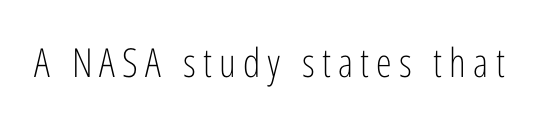
This rendering employs a face without finishing strokes, i.e., a sans-serif. These glyphs show unthickened strokes, regular width or finer. Nope, not italic — everything's standing straight. Clear beneath every line of the passage.
